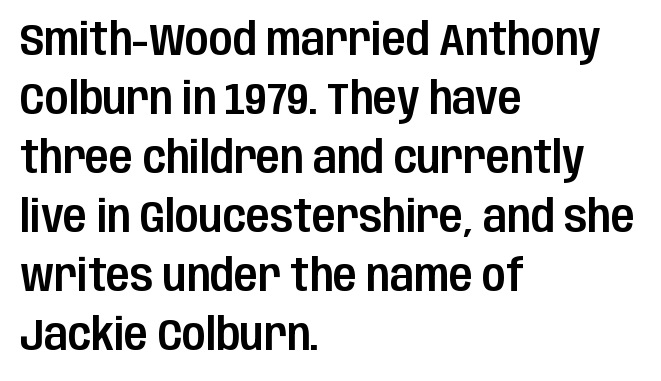
Q: Is the text italic (slanted)? A: No, it is upright.
Q: Is the typeface a serif or a sans-serif typeface? A: Sans-serif.
Q: Is the text underlined? A: No.
Q: How is the paragraph aligned? A: Left-aligned.
Q: Is the spacing between letters normal or unusually wide? A: Normal.
Q: Is the spacing between lines tight, normal or loose? A: Normal.
Q: Width (condensed, normal, or wide)? A: Condensed.
Q: Stroke contrast? A: Low.
Q: x-height? A: Large.
Q: Monospaced? A: No.
